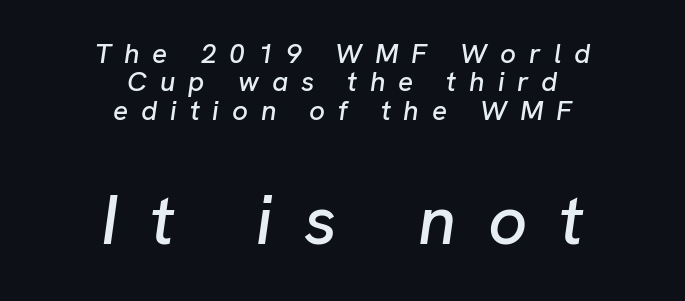
Q: Is the text italic (slanted)? A: Yes, it leans right by about 8 degrees.
Q: Is the text underlined? A: No.
Q: How is the paragraph aligned? A: Centered.
Q: Is the spacing between letters normal or unusually wide? A: Unusually wide.
Q: Is the spacing between lines tight, normal or loose? A: Tight.
Q: Which block of text is set in a larger size, the first (top) or the second (bottom)? A: The second (bottom) one.
Q: Width (condensed, normal, or wide)? A: Normal.
Q: Stroke contrast? A: Low.
Q: x-height? A: Medium.
Q: Monospaced? A: No.
